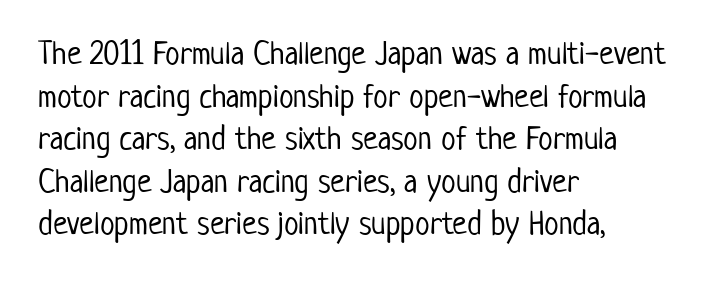
Spacing between characters is what you'd get straight out of the box. Serif or sans? Sans — the stroke terminals are bare. Is there any slant? The stems are plumb. Horizontally, the lines are justified to the leading edge only.
